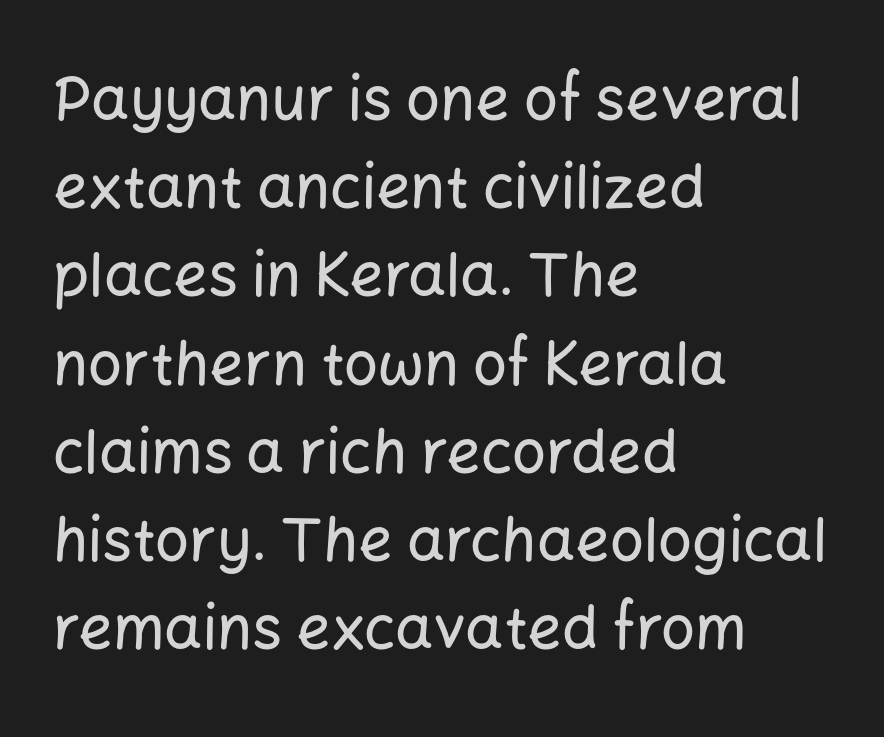
Q: Is the text italic (slanted)? A: No, it is upright.
Q: Is the typeface a serif or a sans-serif typeface? A: Sans-serif.
Q: Is the text underlined? A: No.
Q: How is the paragraph aligned? A: Left-aligned.
Q: Is the spacing between letters normal or unusually wide? A: Normal.
Q: Is the spacing between lines tight, normal or loose? A: Normal.
Q: Width (condensed, normal, or wide)? A: Normal.
Q: Stroke contrast? A: Low.
Q: x-height? A: Medium.
Q: Monospaced? A: No.
